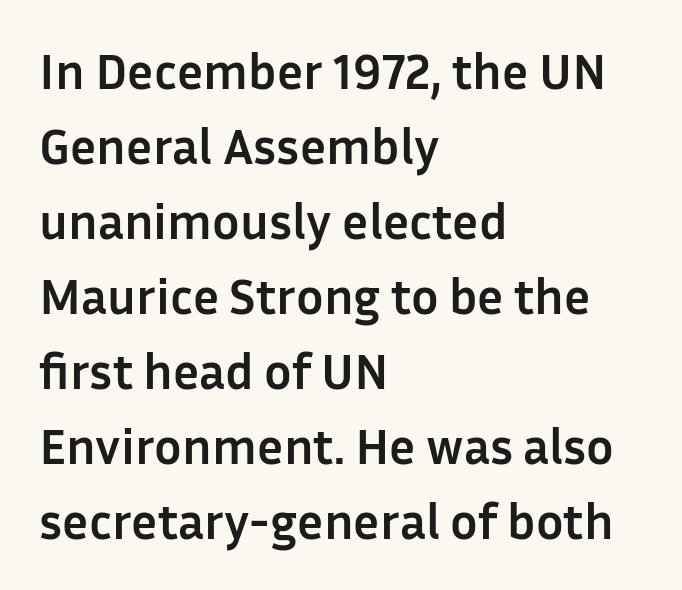
The image shows 51 px semibold sans-serif type, upright; set left-aligned, normal line spacing (1.47x), normal letter spacing, not underlined; low stroke contrast and a medium x-height.
